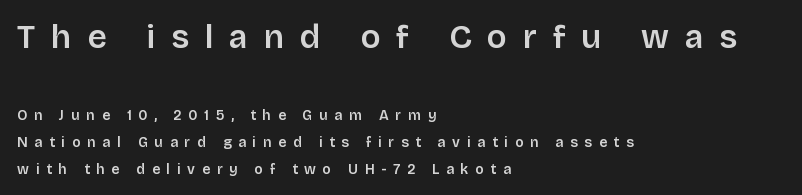
Bigger letters appear in the top chunk; the bottom chunk is reduced. Do the characters align in a grid? No, the font is proportional. Glyph-to-glyph distance is far greater than everyday printed text. You can tell it's not italic because the verticals are truly vertical. Just letters on the line, the space beneath them empty.
